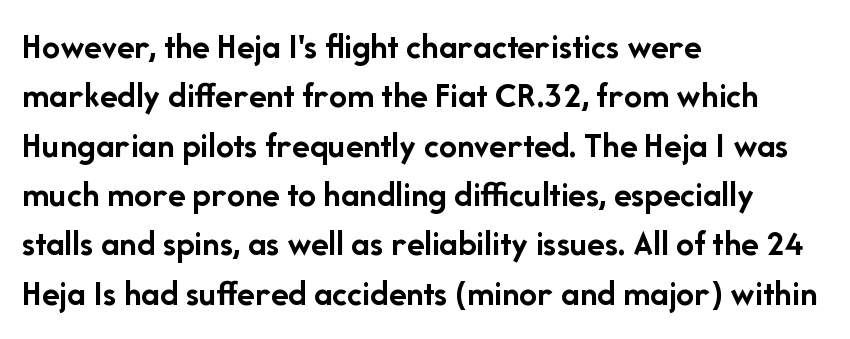
The image shows 36 px semibold sans-serif type, upright; set left-aligned, normal line spacing (1.37x), normal letter spacing, not underlined; low stroke contrast and a medium x-height.
